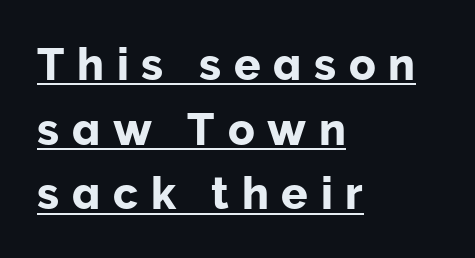
The type is letterspaced generously, with wide tracking. Observe the absence of serifs on each vertical stroke in this sample. Posture: upright roman. Honestly, the row spacing looks completely unremarkable. This sample has the flowing, uneven cadence of proportional lettering. Typeset ragged right — the left edge is the straight one.
